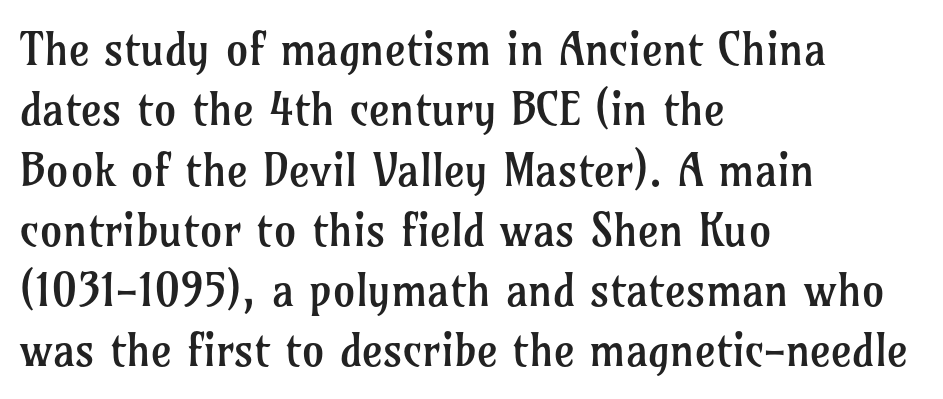
{"serif": "yes", "italic": "no", "bold": "no", "weight": "regular", "width": "normal", "stroke_contrast": "low", "x_height": "medium", "monospaced": "no", "underline": "no", "align": "left", "line_spacing": "normal", "line_spacing_ratio": 1.34, "letter_spacing": "normal", "letter_spacing_em": 0.0, "glyph_px": 45}
